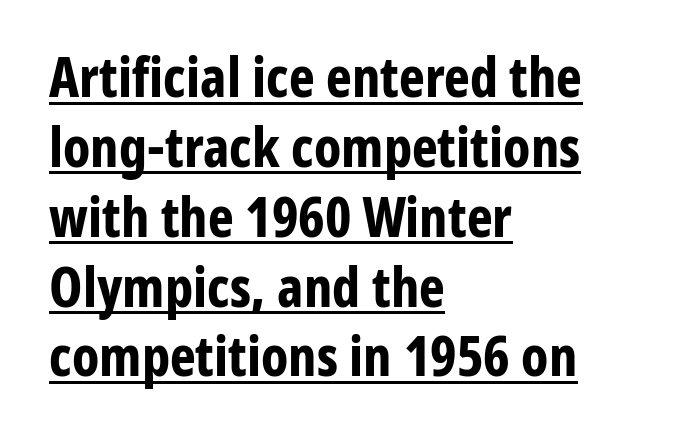
The image shows 55 px bold, condensed sans-serif type, upright; set left-aligned, normal line spacing (1.27x), normal letter spacing, underlined; low stroke contrast and a medium x-height.
